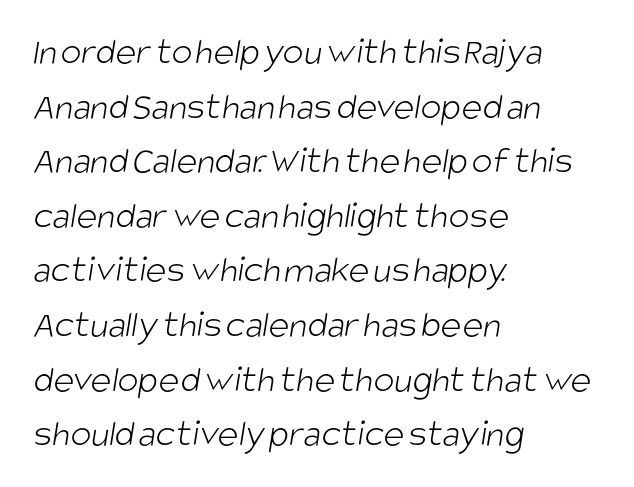
Q: Is the text bold? A: No.
Q: Is the typeface a serif or a sans-serif typeface? A: Sans-serif.
Q: Is the text underlined? A: No.
Q: How is the paragraph aligned? A: Left-aligned.
Q: Is the spacing between letters normal or unusually wide? A: Normal.
Q: Is the spacing between lines tight, normal or loose? A: Normal.
Q: Width (condensed, normal, or wide)? A: Condensed.
Q: Stroke contrast? A: Low.
Q: x-height? A: Large.
Q: Monospaced? A: No.
